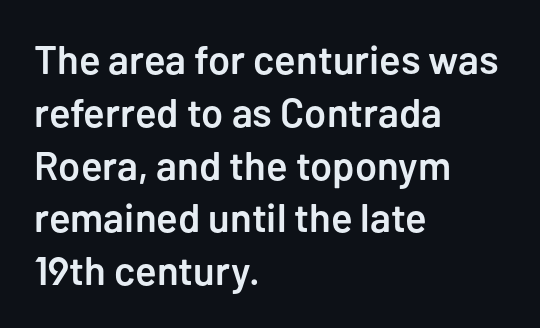
{"serif": "no", "italic": "no", "bold": "semi", "weight": "semibold", "width": "normal", "stroke_contrast": "low", "x_height": "medium", "monospaced": "no", "underline": "no", "align": "left", "line_spacing": "normal", "line_spacing_ratio": 1.32, "letter_spacing": "normal", "letter_spacing_em": 0.0, "glyph_px": 40}
